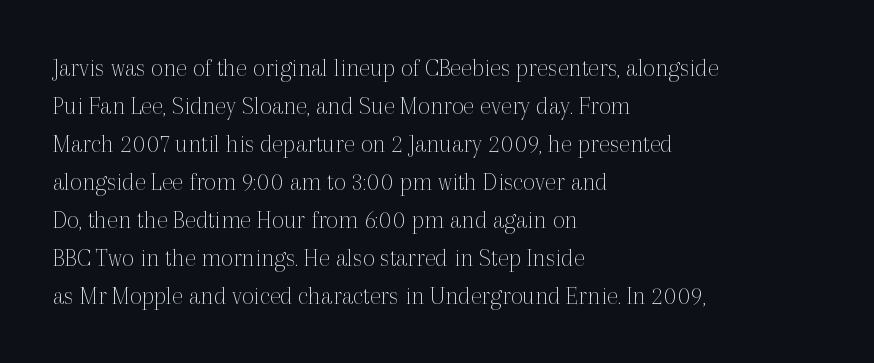
Q: Is the text bold? A: No.
Q: Is the text italic (slanted)? A: No, it is upright.
Q: Is the text underlined? A: No.
Q: How is the paragraph aligned? A: Left-aligned.
Q: Is the spacing between letters normal or unusually wide? A: Normal.
Q: Is the spacing between lines tight, normal or loose? A: Normal.
